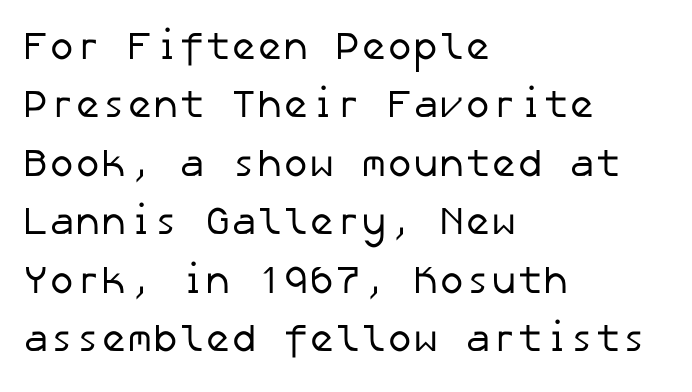
The image shows 39 px regular-weight sans-serif type; set left-aligned, normal line spacing (1.5x), normal letter spacing, not underlined; low stroke contrast and a medium x-height.
